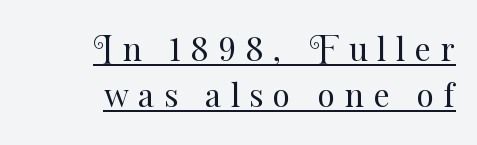
The image shows 32 px regular-weight type, upright; set right-aligned, normal line spacing (1.45x), unusually wide letter spacing (+0.3 em), underlined; medium stroke contrast and a small x-height.
